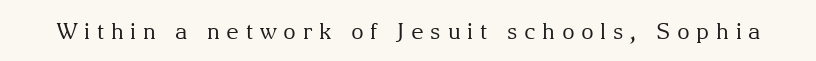
The image shows 22 px text type, upright; set unusually wide letter spacing (+0.3 em), not underlined.
